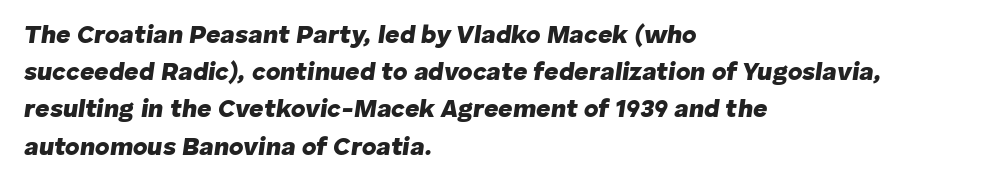
The image shows 25 px bold type, italic (leaning right); set left-aligned, normal line spacing (1.49x), normal letter spacing, not underlined.
